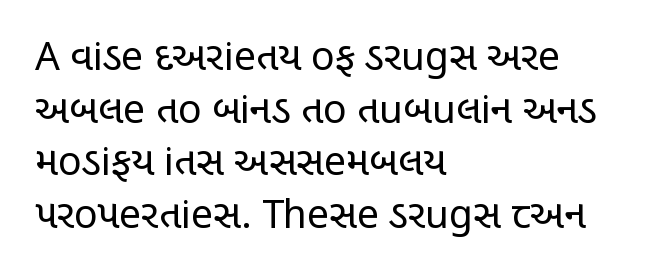
This sample has the flowing, uneven cadence of proportional lettering. The tracking reads as untouched default to a designer's eye. The space beneath each line is pristine and unruled. The rendering uses a moderate line-height, typical for paragraphs. The weight would be labelled regular, book, light, or lighter still. The paragraph shown leans on its left margin.
